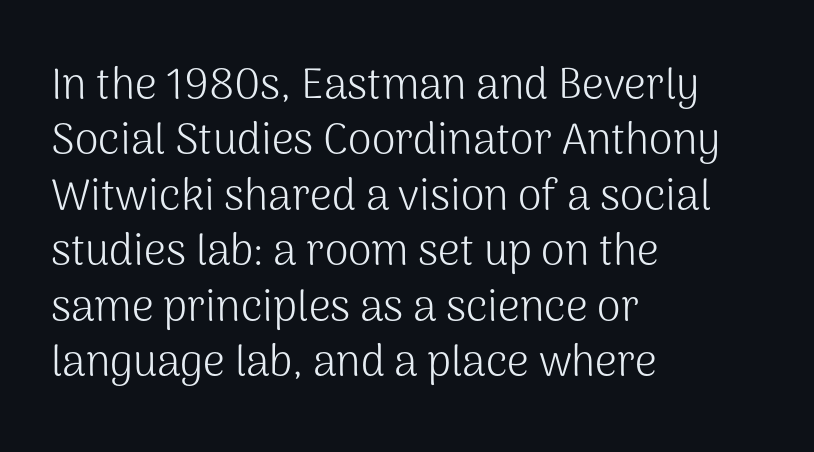
Q: Is the text bold? A: No.
Q: Is the text italic (slanted)? A: No, it is upright.
Q: Is the typeface a serif or a sans-serif typeface? A: Sans-serif.
Q: Is the text underlined? A: No.
Q: How is the paragraph aligned? A: Left-aligned.
Q: Is the spacing between letters normal or unusually wide? A: Normal.
Q: Is the spacing between lines tight, normal or loose? A: Normal.
Q: Width (condensed, normal, or wide)? A: Normal.
Q: Stroke contrast? A: Medium.
Q: x-height? A: Medium.
Q: Monospaced? A: No.
